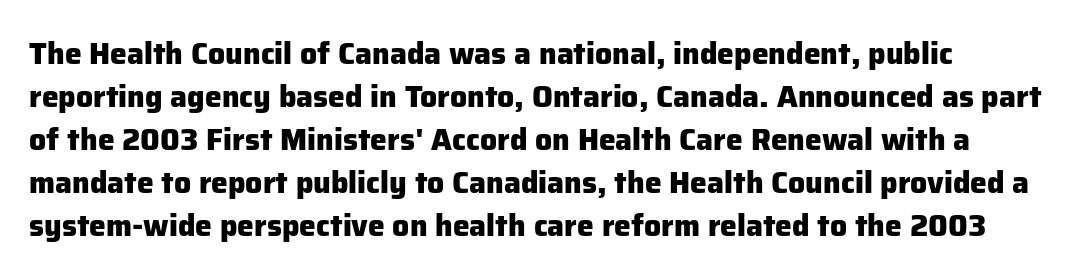
Tracking value appears to be zero — textbook default spacing. Unlike a traditional serif, this face leaves its strokes unadorned. The baseline area is clear. You can tell it's not italic because the verticals are truly vertical.
